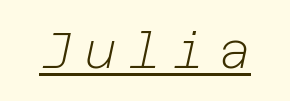
The typeface has the unassuming heft of standard copy or less. The specimen includes a rule beneath the text block's lines. The axis of the letterforms is tilted away from vertical. Someone cranked the tracking dial way up on this one.
